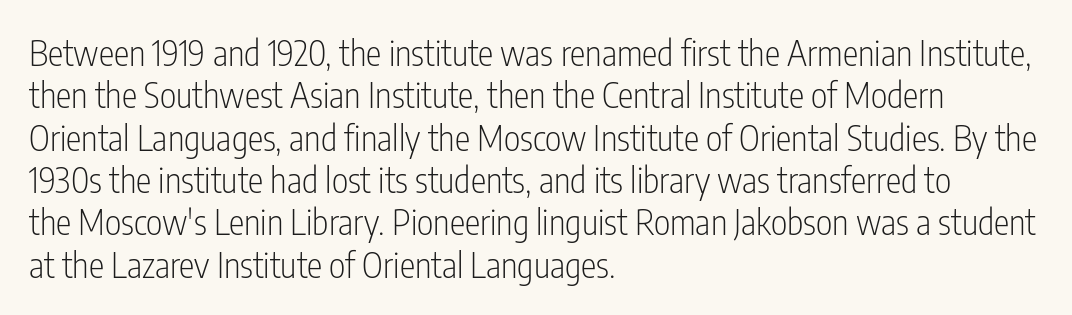
The image shows 35 px light, condensed sans-serif type, upright; set left-aligned, line spacing 1.21x, normal letter spacing, not underlined; low stroke contrast and a medium x-height.
